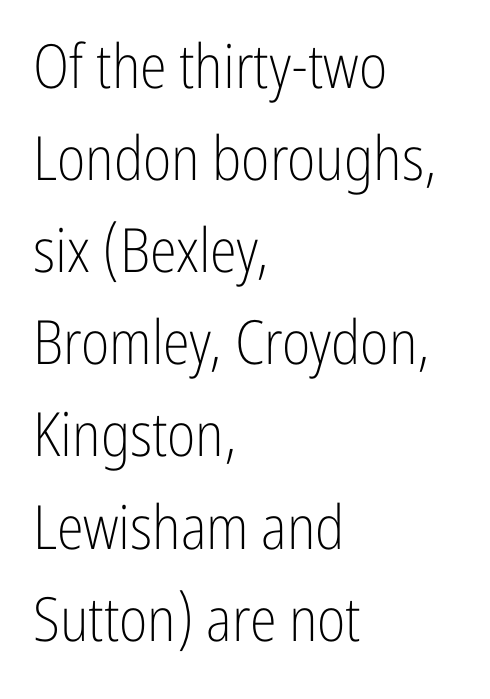
Q: Is the text bold? A: No.
Q: Is the text italic (slanted)? A: No, it is upright.
Q: Is the typeface a serif or a sans-serif typeface? A: Sans-serif.
Q: Is the text underlined? A: No.
Q: How is the paragraph aligned? A: Left-aligned.
Q: Is the spacing between letters normal or unusually wide? A: Normal.
Q: Is the spacing between lines tight, normal or loose? A: Normal.
Q: Width (condensed, normal, or wide)? A: Condensed.
Q: Stroke contrast? A: Low.
Q: x-height? A: Medium.
Q: Monospaced? A: No.
